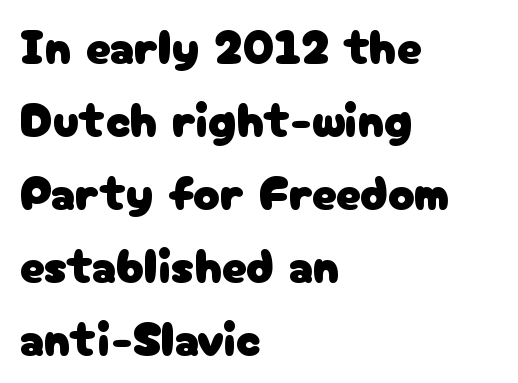
A student would call this left alignment; a typographer would say flush left, rag right. Quick note: interline space is typical. This sample uses an upright cut, with every glyph sitting square on the baseline. Each row of text sits above clean, open space. Letterform terminals end flat and unadorned throughout the passage.
